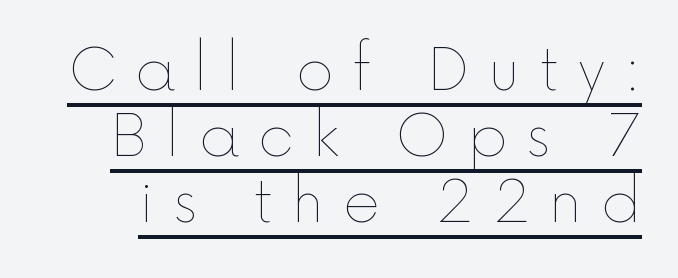
Q: Is the text bold? A: No.
Q: Is the text italic (slanted)? A: No, it is upright.
Q: Is the text underlined? A: Yes.
Q: Is the spacing between letters normal or unusually wide? A: Unusually wide.
Q: Width (condensed, normal, or wide)? A: Normal.
Q: x-height? A: Medium.
Q: Monospaced? A: No.
